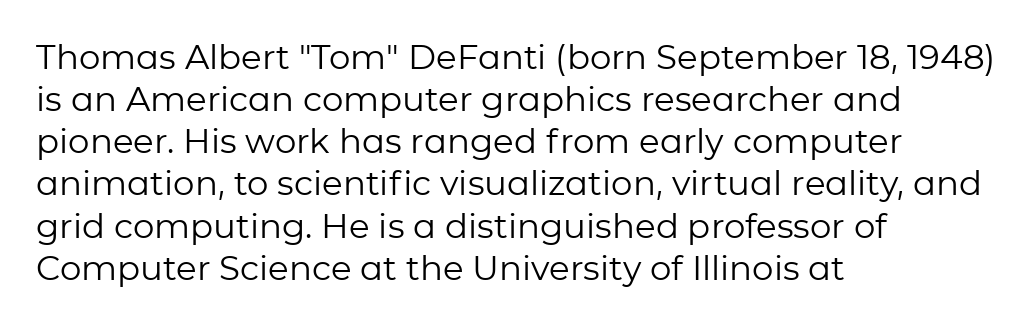
Q: Is the text bold? A: No.
Q: Is the text italic (slanted)? A: No, it is upright.
Q: Is the typeface a serif or a sans-serif typeface? A: Sans-serif.
Q: Is the text underlined? A: No.
Q: How is the paragraph aligned? A: Left-aligned.
Q: Is the spacing between letters normal or unusually wide? A: Normal.
Q: Width (condensed, normal, or wide)? A: Normal.
Q: Stroke contrast? A: Low.
Q: x-height? A: Medium.
Q: Monospaced? A: No.
